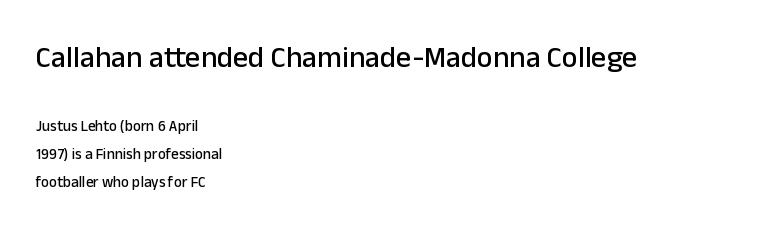
Q: Is the text italic (slanted)? A: No, it is upright.
Q: Is the typeface a serif or a sans-serif typeface? A: Sans-serif.
Q: Is the text underlined? A: No.
Q: How is the paragraph aligned? A: Left-aligned.
Q: Is the spacing between letters normal or unusually wide? A: Normal.
Q: Which block of text is set in a larger size, the first (top) or the second (bottom)? A: The first (top) one.
Q: Width (condensed, normal, or wide)? A: Normal.
Q: Stroke contrast? A: Low.
Q: x-height? A: Medium.
Q: Monospaced? A: No.
